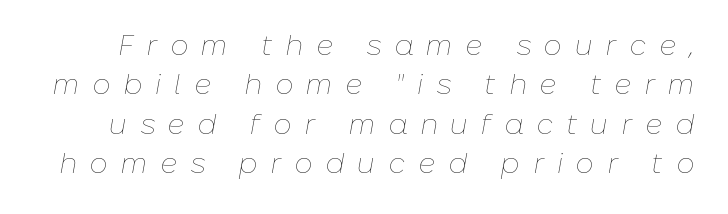
The face used here is proportionally spaced, like ordinary book or web type. Beneath every word, the page is bare. Stroke mass is kept to a normal reading level or below. The designer left line spacing at the default. Does extra space separate the letters? Yes, quite a lot of it. The font's italic variant was chosen for this text.
